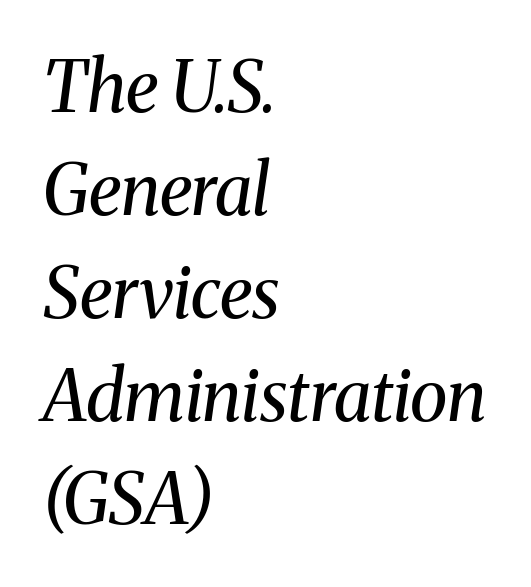
The space directly below the letters is spotless. The lines sit at an ordinary, default distance from one another. Is this a sans? No — the strokes have serifs. The letters sit at their default tracking, neither squeezed nor spread. Character widths vary here, with narrow letters taking less room than wide ones. All the whitespace from short lines collects on the right.
